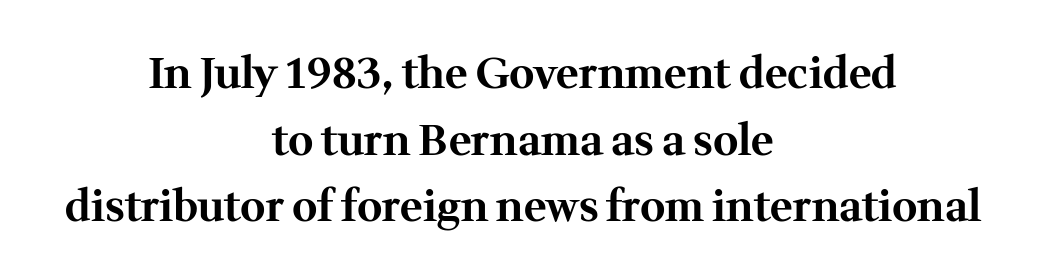
{"serif": "yes", "italic": "no", "bold": "yes", "weight": "bold", "width": "normal", "stroke_contrast": "medium", "x_height": "medium", "monospaced": "no", "underline": "no", "align": "center", "line_spacing": "normal", "line_spacing_ratio": 1.55, "letter_spacing": "normal", "letter_spacing_em": 0.0, "glyph_px": 43}
